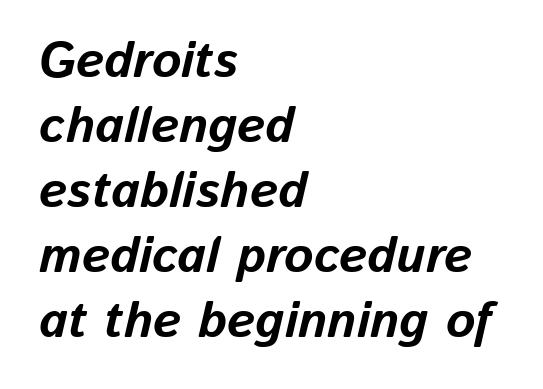
Q: Is the text bold? A: Yes.
Q: Is the text italic (slanted)? A: Yes, it leans right by about 13 degrees.
Q: Is the text underlined? A: No.
Q: How is the paragraph aligned? A: Left-aligned.
Q: Is the spacing between letters normal or unusually wide? A: Normal.
Q: Is the spacing between lines tight, normal or loose? A: Normal.
Q: Width (condensed, normal, or wide)? A: Normal.
Q: Stroke contrast? A: Low.
Q: x-height? A: Medium.
Q: Monospaced? A: No.
